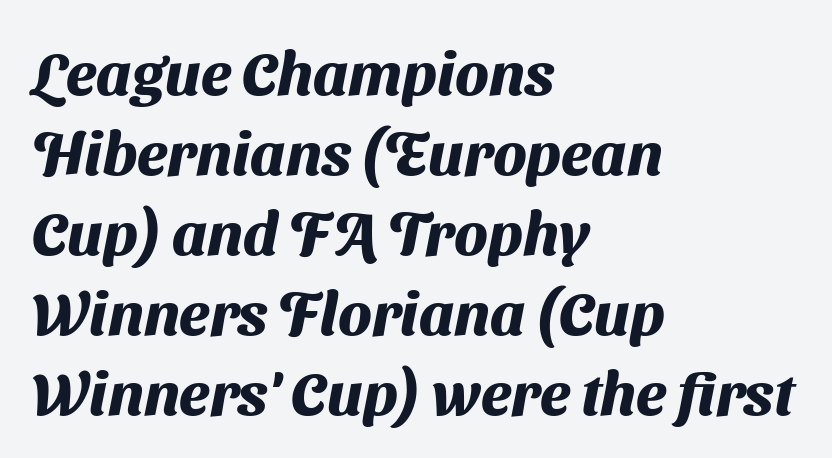
The image shows 61 px heavy sans-serif type; set left-aligned, normal line spacing (1.31x), normal letter spacing, not underlined; medium stroke contrast and a medium x-height.
